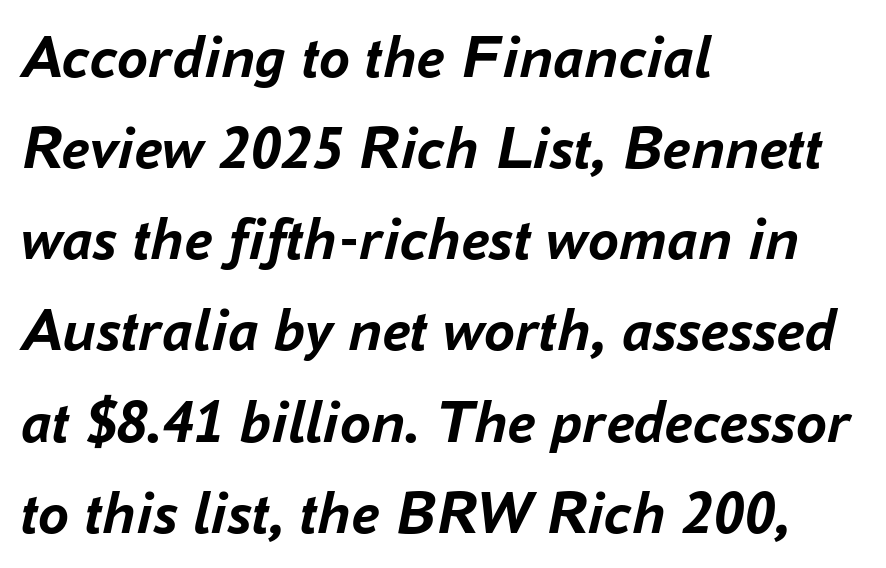
The image shows 62 px semibold type, italic (leaning right); set left-aligned, normal line spacing (1.47x), normal letter spacing, not underlined; low stroke contrast and a medium x-height.
